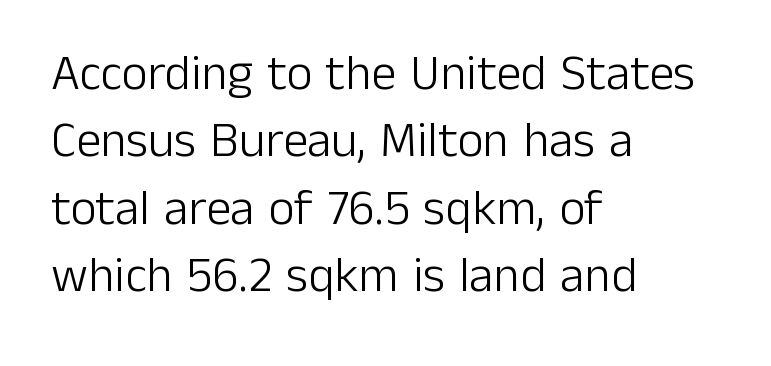
{"serif": "no", "italic": "no", "bold": "no", "weight": "light", "width": "normal", "stroke_contrast": "low", "x_height": "medium", "monospaced": "no", "underline": "no", "align": "left", "line_spacing": "normal", "line_spacing_ratio": 1.35, "letter_spacing": "normal", "letter_spacing_em": 0.0, "glyph_px": 50}
